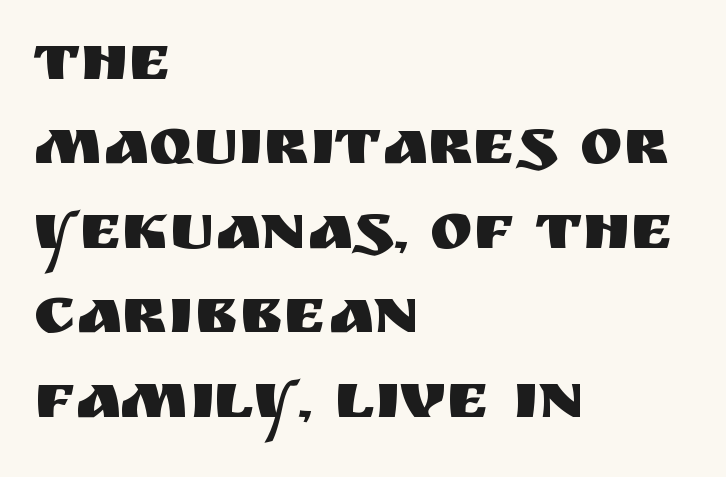
Nobody touched the tracking dial on this one. Varying glyph widths throughout — classic text-font behaviour. Does the lettering tilt? It doesn't — this is upright. Type style note: lacks serifs. Has an underline been added? It has not. Regular leading.
